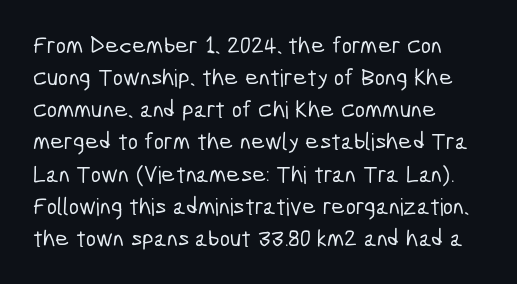
The image shows 24 px text type; set left-aligned, normal line spacing (1.34x), normal letter spacing, not underlined.
